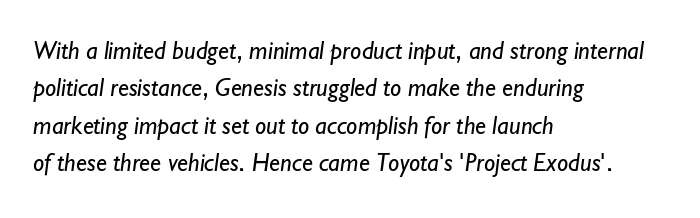
{"bold": "no", "underline": "no", "align": "left", "line_spacing": "normal", "line_spacing_ratio": 1.5, "letter_spacing": "normal", "letter_spacing_em": 0.0, "glyph_px": 25}
